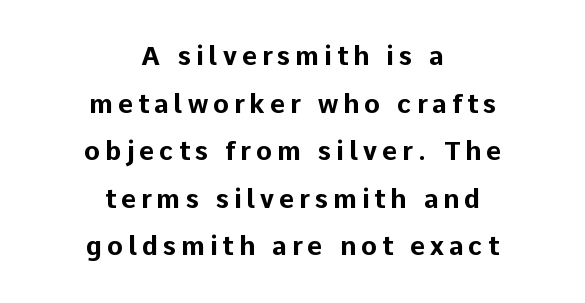
{"italic": "no", "bold": "yes", "underline": "no", "align": "center", "line_spacing_ratio": 1.83, "glyph_px": 26}
